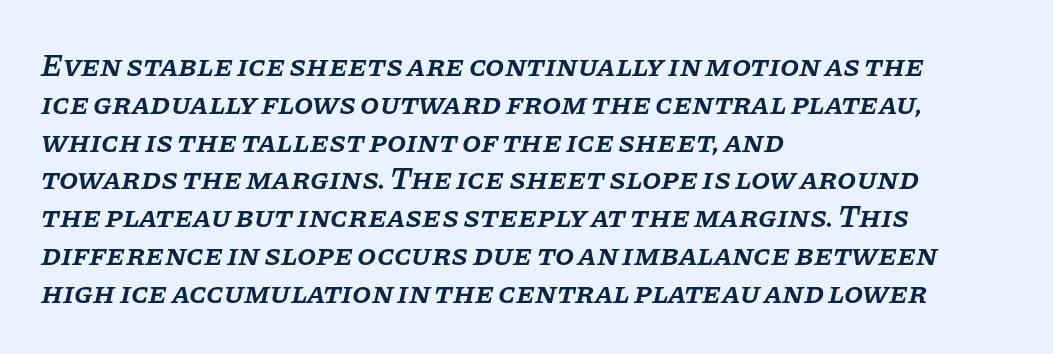
{"serif": "yes", "italic": "yes", "lean": "right", "slant_degrees": 11, "bold": "semi", "weight": "semibold", "width": "normal", "stroke_contrast": "low", "x_height": "large", "monospaced": "no", "underline": "no", "align": "left", "line_spacing_ratio": 1.22, "letter_spacing": "normal", "letter_spacing_em": 0.0, "glyph_px": 31}
